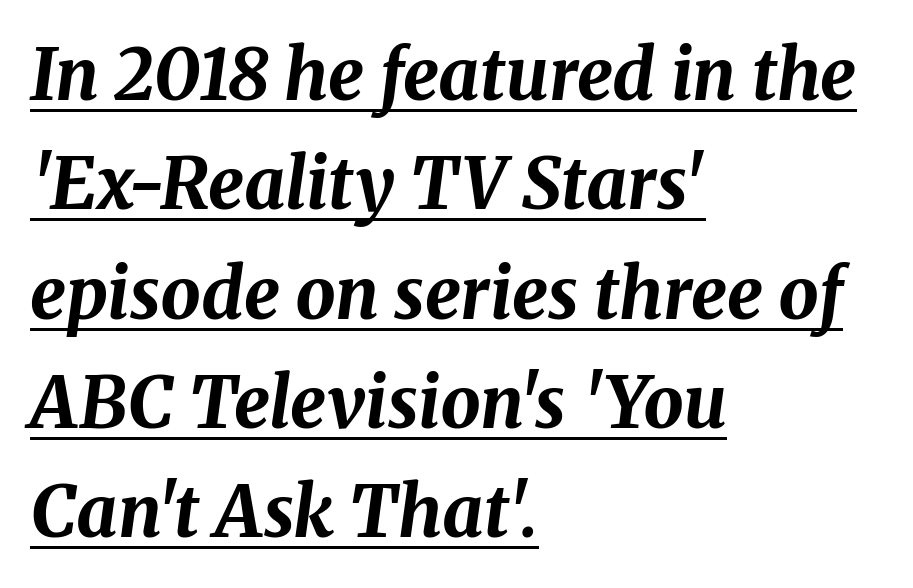
{"italic": "yes", "lean": "right", "slant_degrees": 8, "bold": "yes", "weight": "bold", "width": "normal", "stroke_contrast": "medium", "x_height": "medium", "monospaced": "no", "underline": "yes", "align": "left", "line_spacing": "normal", "line_spacing_ratio": 1.54, "letter_spacing": "normal", "letter_spacing_em": 0.0, "glyph_px": 71}
